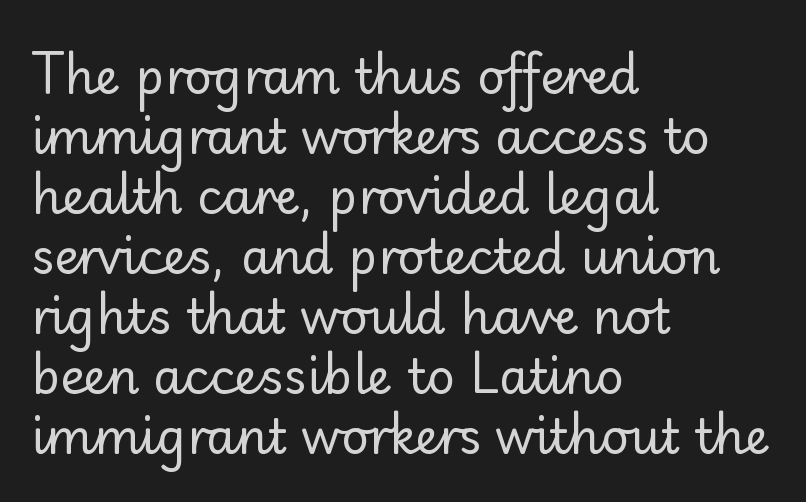
The passage is arranged the way most books set body copy — flush left. The zone under the glyphs is completely vacant. The rendering shows plain stroke endings on the letterforms — a sans-serif design. The font is comparable to plain body text, perhaps lighter. There is no visible air inserted between adjacent glyphs.
